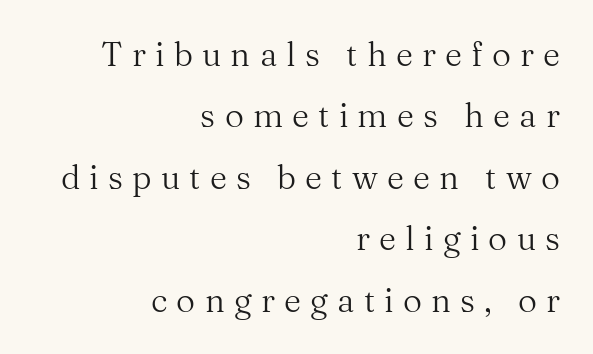
{"serif": "yes", "italic": "no", "bold": "no", "weight": "regular", "width": "normal", "stroke_contrast": "medium", "x_height": "medium", "monospaced": "no", "underline": "no", "align": "right", "line_spacing_ratio": 1.86, "letter_spacing": "wide", "letter_spacing_em": 0.28, "glyph_px": 33}
